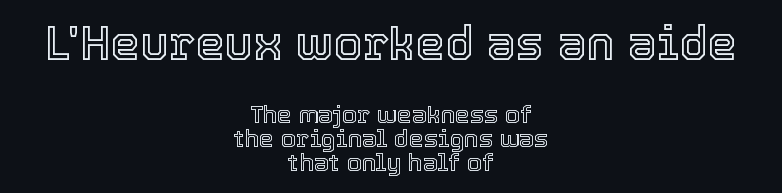
Q: Is the text italic (slanted)? A: No, it is upright.
Q: Is the text underlined? A: No.
Q: How is the paragraph aligned? A: Centered.
Q: Is the spacing between letters normal or unusually wide? A: Normal.
Q: Is the spacing between lines tight, normal or loose? A: Tight.
Q: Which block of text is set in a larger size, the first (top) or the second (bottom)? A: The first (top) one.
Q: Width (condensed, normal, or wide)? A: Normal.
Q: x-height? A: Medium.
Q: Monospaced? A: No.
